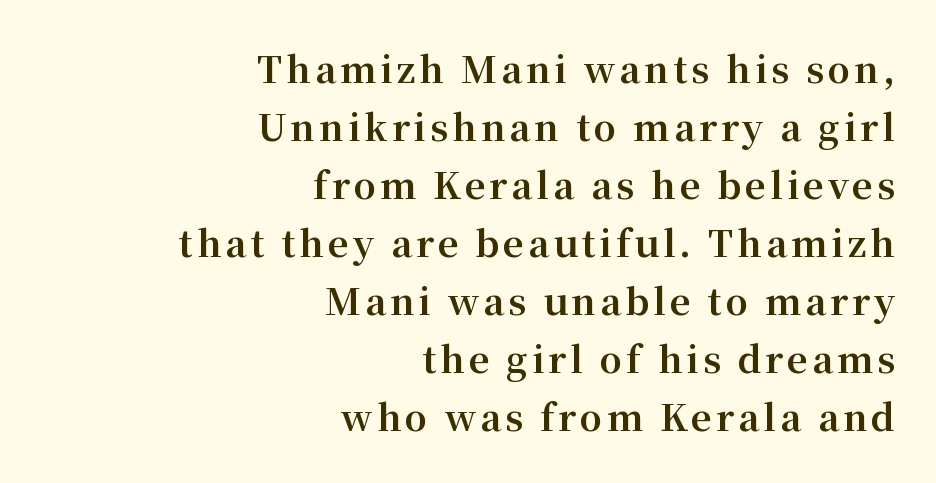
Characters remain perfectly vertical along every line. These lines carry a lot of weight — the face is fully bold. Is there much room between lines? A standard amount, neither cramped nor airy. You can tell from the footed stems that serif type was used. Quick note: underline off. Looks like regular typesetting: each glyph gets only the width it needs.
